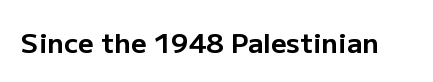
What stands out about the letter spacing? Nothing — it is the standard amount. No italicization has been applied; the sample stays upright. The gap between lines stays unmarked. Thick stems and heavy bowls — unmistakably bold.
